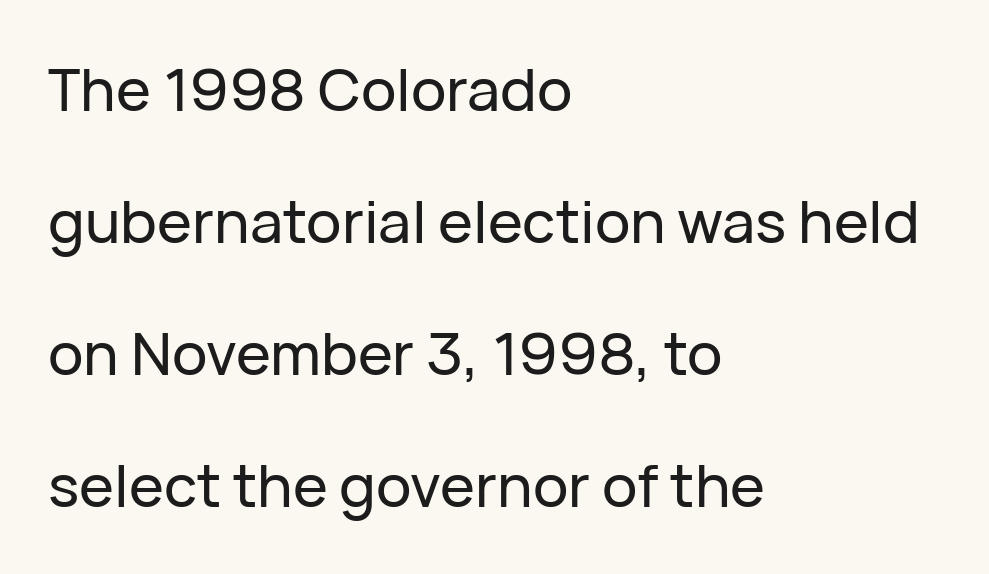
Q: Is the text italic (slanted)? A: No, it is upright.
Q: Is the typeface a serif or a sans-serif typeface? A: Sans-serif.
Q: Is the text underlined? A: No.
Q: How is the paragraph aligned? A: Left-aligned.
Q: Is the spacing between letters normal or unusually wide? A: Normal.
Q: Is the spacing between lines tight, normal or loose? A: Loose.
Q: Width (condensed, normal, or wide)? A: Normal.
Q: Stroke contrast? A: Low.
Q: x-height? A: Medium.
Q: Monospaced? A: No.
